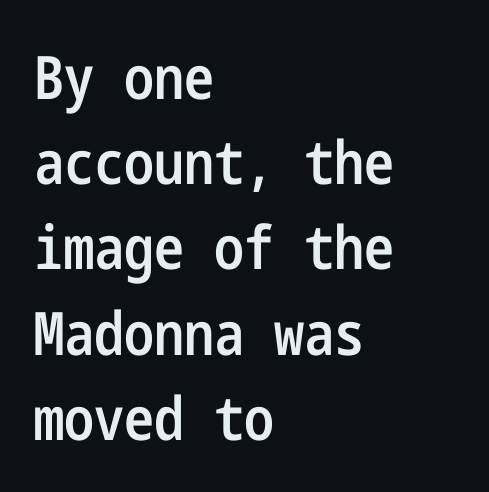
The image shows 60 px semibold, condensed sans-serif type, upright; set left-aligned, normal line spacing (1.42x), normal letter spacing, not underlined; low stroke contrast and a medium x-height.
